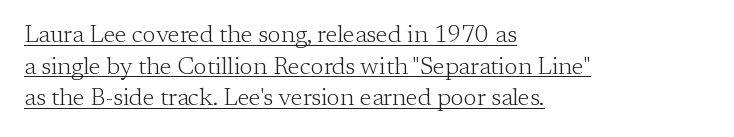
Spacing between characters is what you'd get straight out of the box. Reading down the column, the eye jumps a familiar distance to each next line. Students, observe the line beneath the letters — that is underlining. The weight would be labelled regular, book, light, or lighter still. The passage is arranged the way most books set body copy — flush left.
